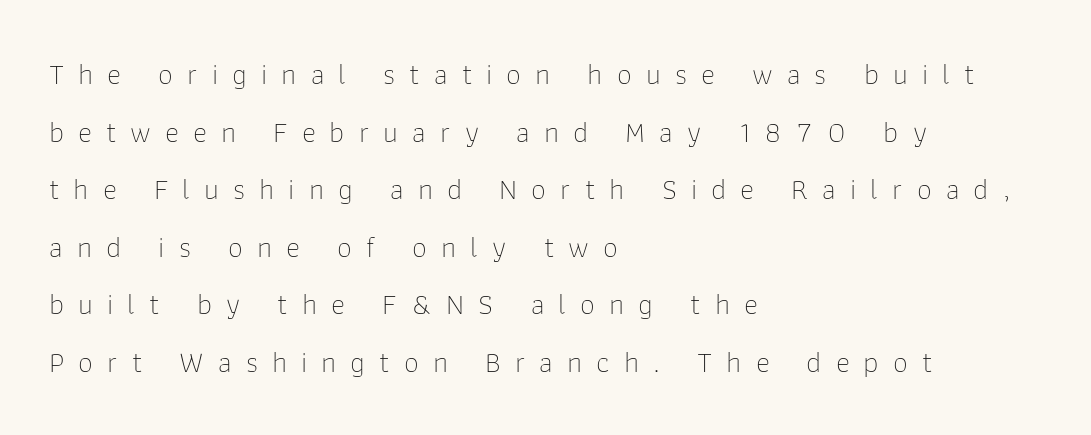
{"serif": "no", "italic": "no", "bold": "no", "weight": "thin", "width": "normal", "stroke_contrast": "low", "x_height": "medium", "monospaced": "no", "underline": "no", "align": "left", "line_spacing": "loose", "line_spacing_ratio": 1.92, "letter_spacing": "wide", "letter_spacing_em": 0.47, "glyph_px": 30}
